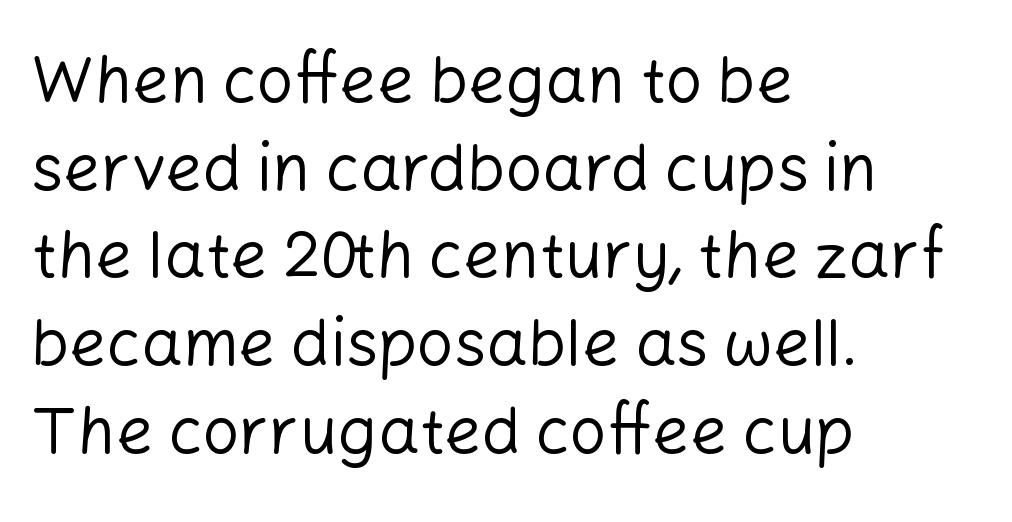
{"serif": "no", "italic": "no", "bold": "no", "weight": "regular", "width": "normal", "stroke_contrast": "low", "x_height": "medium", "monospaced": "no", "underline": "no", "align": "left", "line_spacing": "normal", "line_spacing_ratio": 1.35, "letter_spacing": "normal", "letter_spacing_em": 0.0, "glyph_px": 65}
